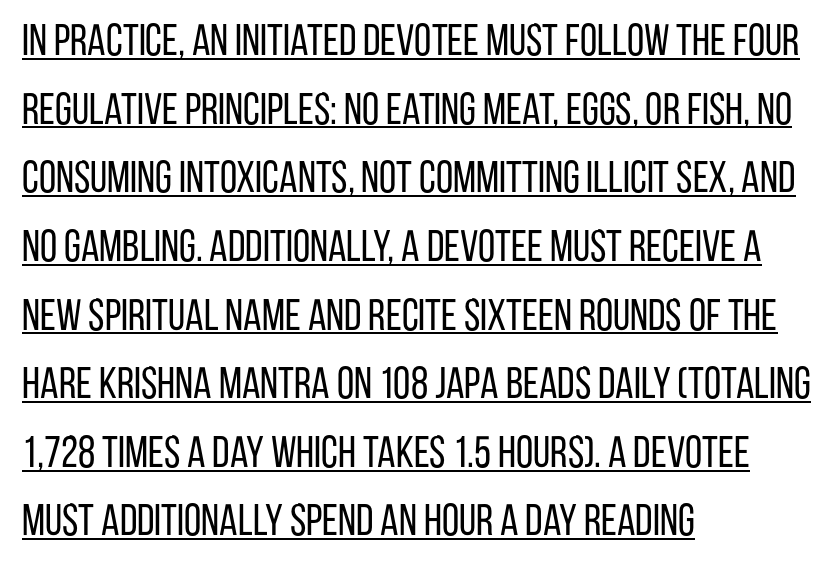
The passage shown stacks its lines at a standard gap. Here the designer chose a conventional face with non-uniform glyph widths. Compared with a typical body face, this is equally light or lighter still. The lettering is marked with a stroke running underneath it. Nobody touched the tracking dial on this one.
